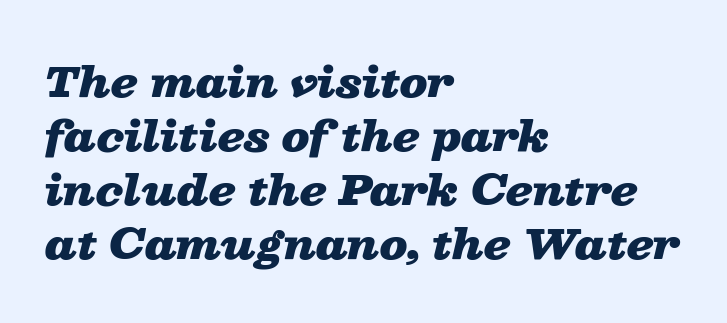
The passage shown is typed in a proportional face where columns would drift. This rendering features lettering with no underline. The glyphs have the mass of a bold cut. Reading down the block, your eye returns to a fixed left position each line. Characters are canted at an angle relative to the baseline's perpendicular. Is there much room between lines? A standard amount, neither cramped nor airy.
